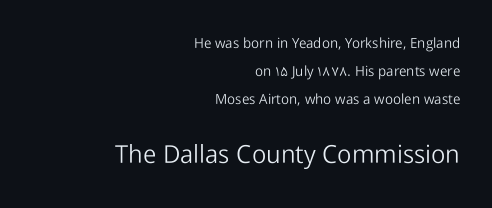
The image shows 25 px text type, upright; set right-aligned, loose line spacing (1.99x), normal letter spacing, not underlined; the second (bottom) block is 1.79x larger.
